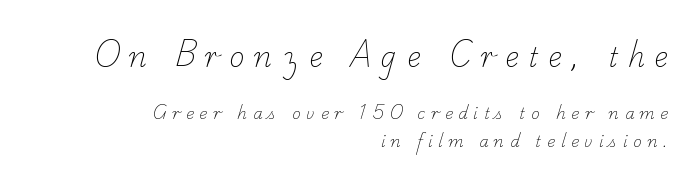
Q: Is the text bold? A: No.
Q: Is the text underlined? A: No.
Q: How is the paragraph aligned? A: Right-aligned.
Q: Is the spacing between letters normal or unusually wide? A: Unusually wide.
Q: Which block of text is set in a larger size, the first (top) or the second (bottom)? A: The first (top) one.
